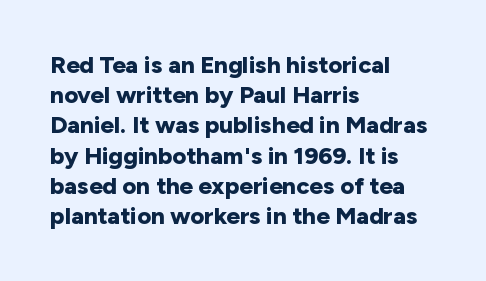
{"italic": "no", "bold": "yes", "underline": "no", "align": "left", "line_spacing": "normal", "line_spacing_ratio": 1.26, "letter_spacing": "normal", "letter_spacing_em": 0.0, "glyph_px": 24}
